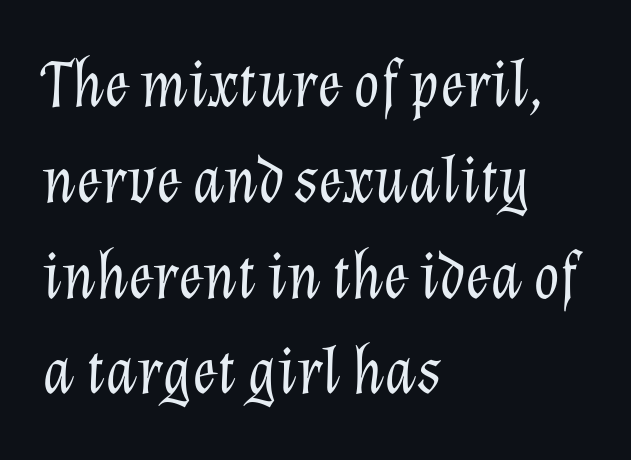
{"italic": "yes", "lean": "right", "slant_degrees": 12, "bold": "no", "weight": "light", "width": "normal", "stroke_contrast": "low", "x_height": "medium", "monospaced": "no", "underline": "no", "align": "left", "line_spacing": "normal", "line_spacing_ratio": 1.43, "letter_spacing": "normal", "letter_spacing_em": 0.0, "glyph_px": 67}
